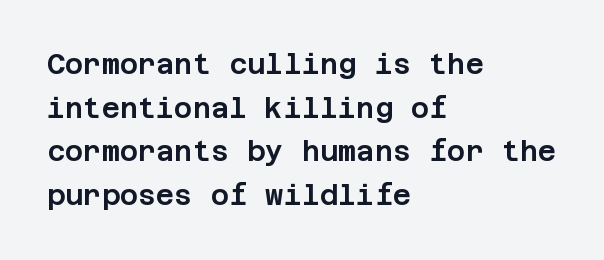
{"serif": "no", "italic": "no", "width": "normal", "stroke_contrast": "low", "x_height": "large", "underline": "no", "align": "left", "line_spacing": "normal", "line_spacing_ratio": 1.56, "letter_spacing": "normal", "letter_spacing_em": 0.0, "glyph_px": 28}
